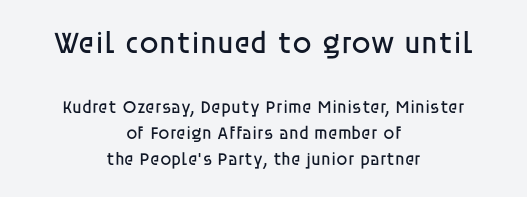
Q: Is the text bold? A: No.
Q: Is the text italic (slanted)? A: No, it is upright.
Q: Is the typeface a serif or a sans-serif typeface? A: Sans-serif.
Q: Is the text underlined? A: No.
Q: How is the paragraph aligned? A: Centered.
Q: Is the spacing between letters normal or unusually wide? A: Normal.
Q: Is the spacing between lines tight, normal or loose? A: Normal.
Q: Which block of text is set in a larger size, the first (top) or the second (bottom)? A: The first (top) one.
Q: Width (condensed, normal, or wide)? A: Normal.
Q: Stroke contrast? A: Low.
Q: x-height? A: Large.
Q: Monospaced? A: No.
